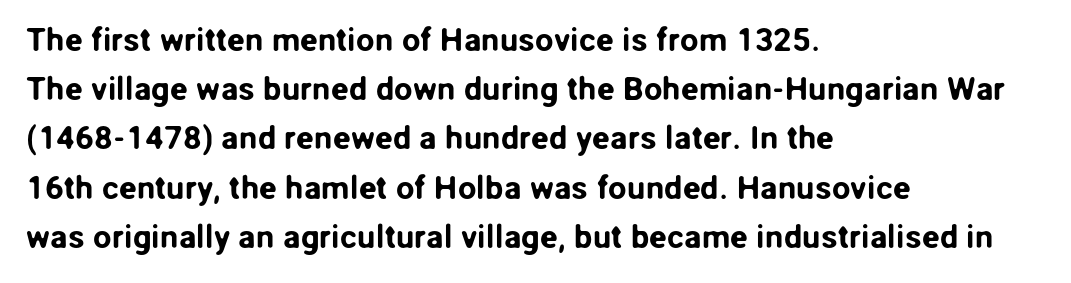
Q: Is the text italic (slanted)? A: No, it is upright.
Q: Is the typeface a serif or a sans-serif typeface? A: Sans-serif.
Q: Is the text underlined? A: No.
Q: How is the paragraph aligned? A: Left-aligned.
Q: Is the spacing between letters normal or unusually wide? A: Normal.
Q: Is the spacing between lines tight, normal or loose? A: Normal.
Q: Width (condensed, normal, or wide)? A: Normal.
Q: Stroke contrast? A: Low.
Q: x-height? A: Medium.
Q: Monospaced? A: No.
